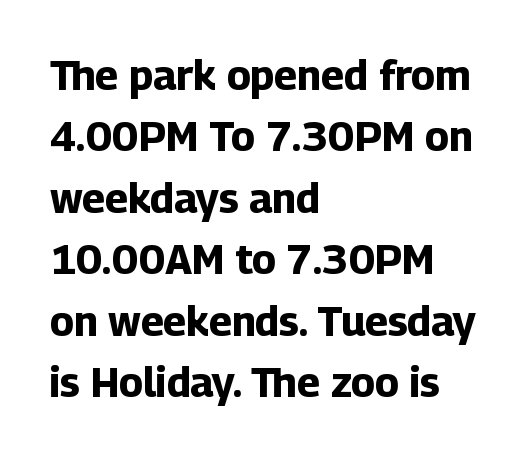
The image shows 41 px bold sans-serif type, upright; set left-aligned, normal line spacing (1.5x), normal letter spacing, not underlined; low stroke contrast and a medium x-height.
